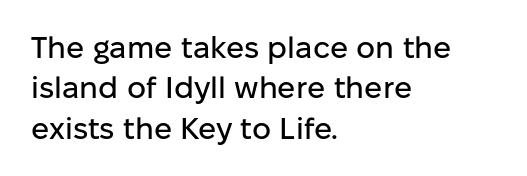
Is the letter spacing exaggerated? No — it looks like the ordinary default. The strip under each line holds only bare page. I'd call this a sans setting — the letters go barefoot. Does the leading feel generous? No, just average. The rag falls on the right side of this text block.
